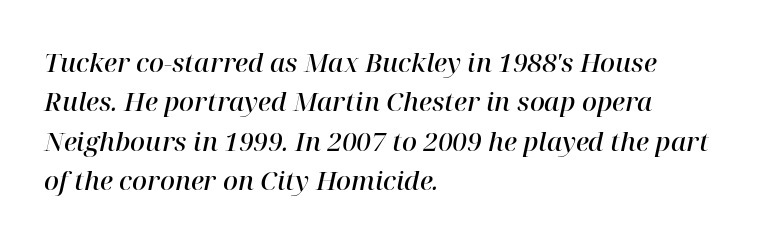
Honestly, the row spacing looks completely unremarkable. The rendering keeps characters at their native spacing. This rendering uses left alignment, leaving the right contour irregular. Summary of weight: moderately heavy, a semibold. Would a proofreader flag this as italicized? Yes.
